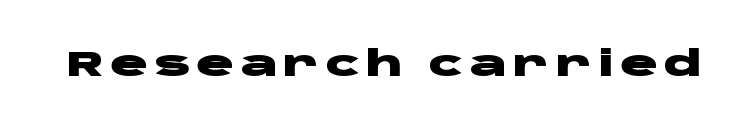
Quick note: not italic, upright. Are there feet on the stems? There aren't — it's a sans. Set as a true bold cut, around the 700 mark. Do the characters align in a grid? No, the font is proportional. Unmarked baselines from the first word to the last.
